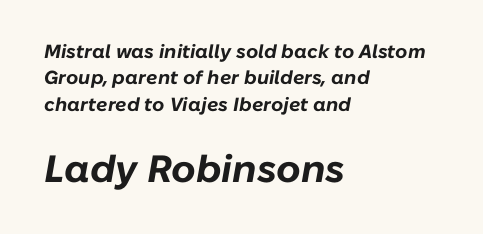
The image shows 38 px bold type, italic (leaning right); set left-aligned, normal line spacing (1.39x), normal letter spacing, not underlined; the second (bottom) block is 2.0x larger; low stroke contrast and a medium x-height.
